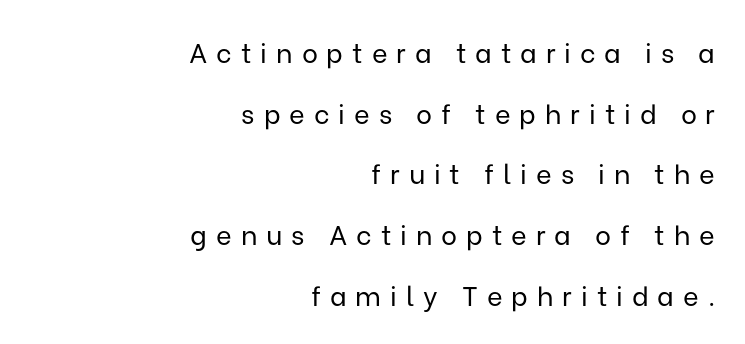
{"italic": "no", "bold": "no", "underline": "no", "align": "right", "line_spacing": "loose", "line_spacing_ratio": 2.25, "letter_spacing": "wide", "letter_spacing_em": 0.33, "glyph_px": 27}
